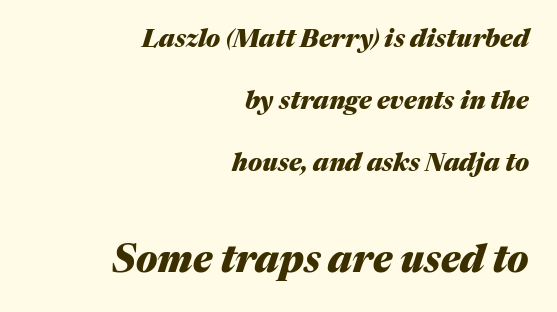
Any mark beneath the type? The region is blank. Regarding leading, the lines here are spaced well apart. These lines carry a lot of weight — the face is fully bold. Tracking value appears to be zero — textbook default spacing.
